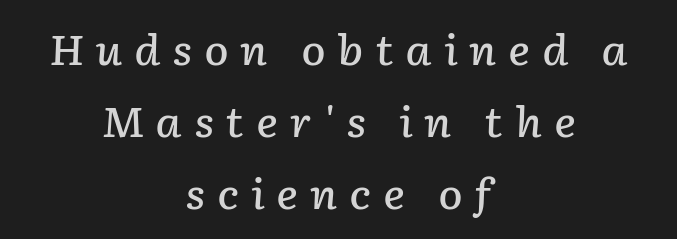
{"italic": "yes", "lean": "right", "slant_degrees": 2, "bold": "semi", "weight": "semibold", "width": "normal", "stroke_contrast": "low", "x_height": "medium", "monospaced": "no", "underline": "no", "align": "center", "line_spacing_ratio": 1.76, "letter_spacing": "wide", "letter_spacing_em": 0.28, "glyph_px": 41}
